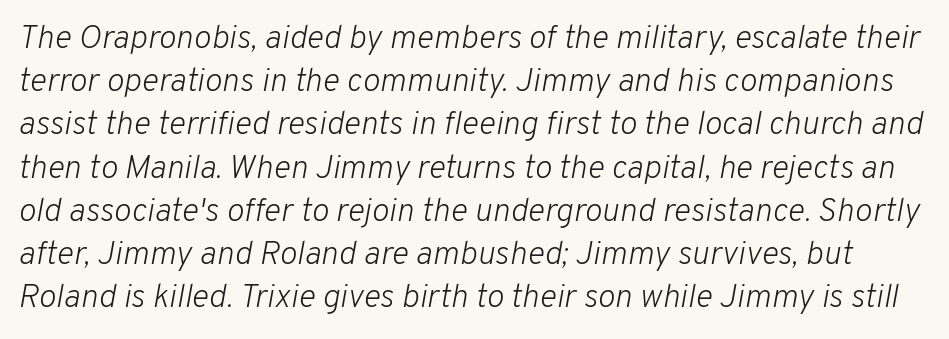
The font sits on the lighter half of the weight spectrum, regular included. This rendering leaves character spacing at its baseline value. Do the characters align in a grid? No, the font is proportional. Rows of type keep a routine distance in the vertical direction. Unmarked baselines from the first word to the last.
